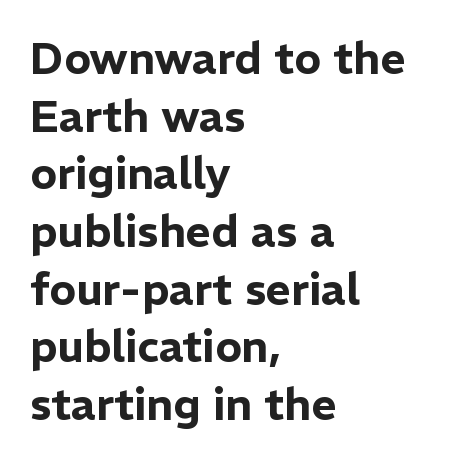
The strip under each line holds only bare page. The space between consecutive lines is moderate. Proportional: the letters do not fall into vertical columns. Notice how the stems are strictly vertical — no italics here. Unlike a traditional serif, this face leaves its strokes unadorned. The gaps between neighbouring characters are ordinary and unremarkable.
